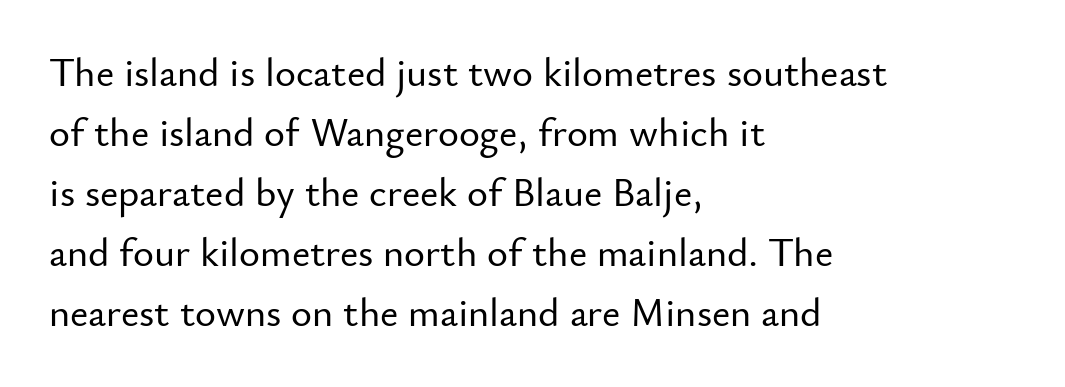
The glyphs in this specimen are sans serif. If you measured baseline to baseline, you'd find a middling distance. Note the varied advance widths — an 'i' is clearly narrower than an 'm'. Posture: vertical.
